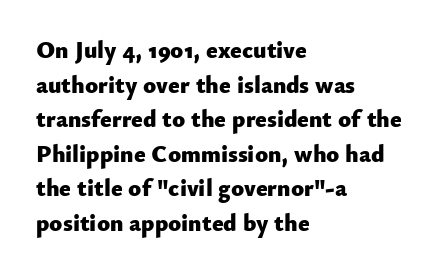
The image shows 24 px bold type, upright; set left-aligned, normal line spacing (1.44x), normal letter spacing, not underlined.
